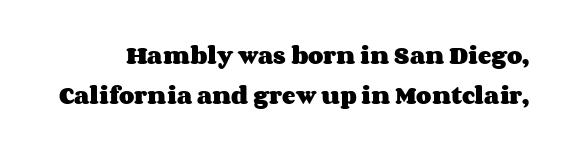
{"italic": "no", "bold": "yes", "underline": "no", "line_spacing": "loose", "line_spacing_ratio": 1.98, "letter_spacing": "normal", "letter_spacing_em": 0.0, "glyph_px": 20}
